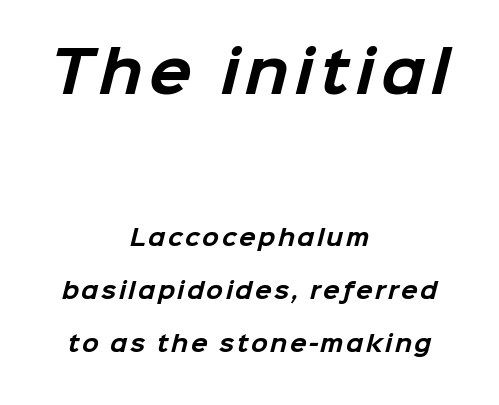
Is the block centered? Yes — each line is placed symmetrically about the middle. Note: no serifs on the glyphs. Is the type bold? Yes — the strokes are clearly thick and heavy. You could not count columns in this text — the font is proportionally spaced. The gap between lines stays unmarked.
